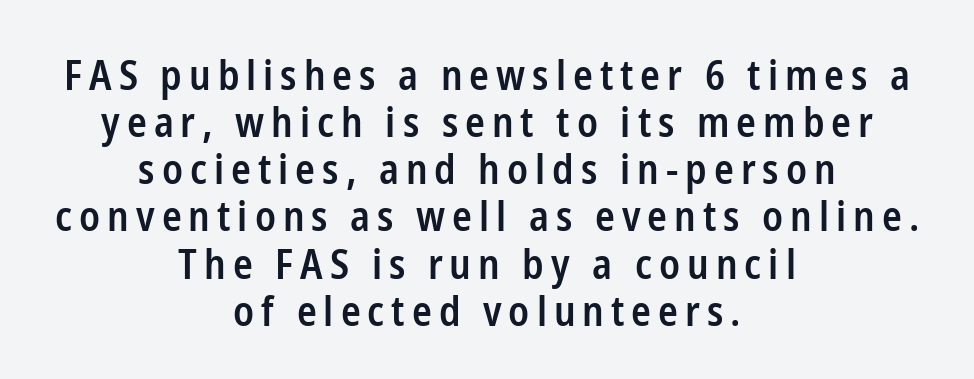
Posture: straight, roman, zero tilt. This sample trades vertical openness for compactness between lines. Does the weight exceed regular? Yes, but only to semibold. The face used here is proportionally spaced, like ordinary book or web type. The foot of each line stays bare and open.
